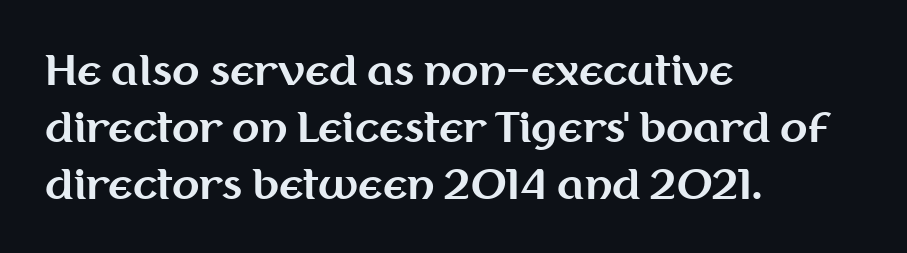
The image shows 40 px bold sans-serif type, upright; set left-aligned, normal line spacing (1.42x), normal letter spacing, not underlined; medium stroke contrast and a medium x-height.
